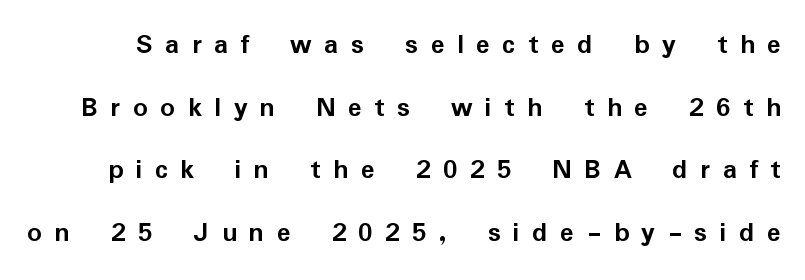
When letters stand straight like this, we call the style roman or upright. The foot of each line stays bare and open. The passage shown has open, widely tracked lettering throughout. Notice how thick the strokes are: this is what a full bold looks like. Letterform terminals end flat and unadorned throughout the passage.
